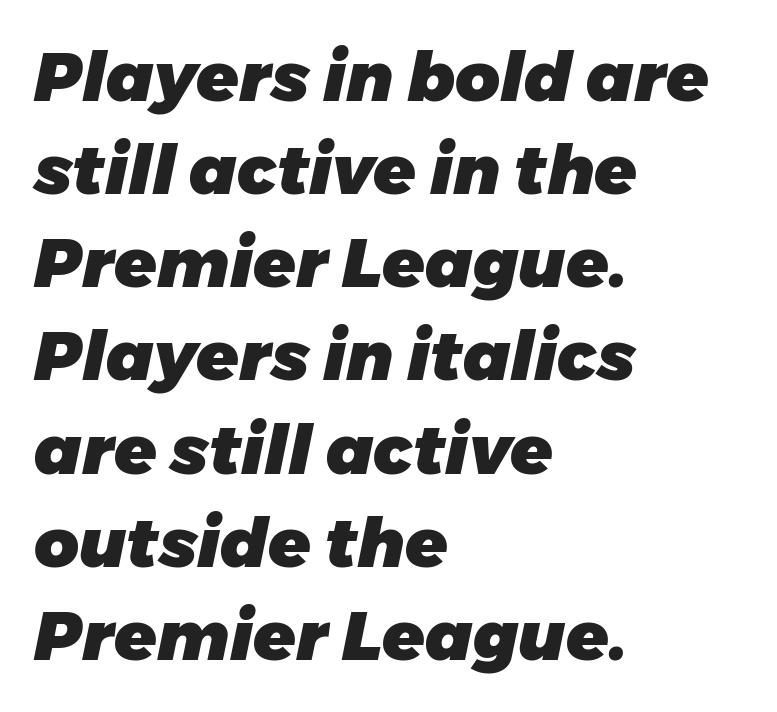
{"italic": "yes", "lean": "right", "slant_degrees": 11, "bold": "yes", "weight": "heavy", "width": "normal", "stroke_contrast": "low", "x_height": "medium", "monospaced": "no", "underline": "no", "align": "left", "line_spacing": "normal", "line_spacing_ratio": 1.35, "letter_spacing": "normal", "letter_spacing_em": 0.0, "glyph_px": 69}
